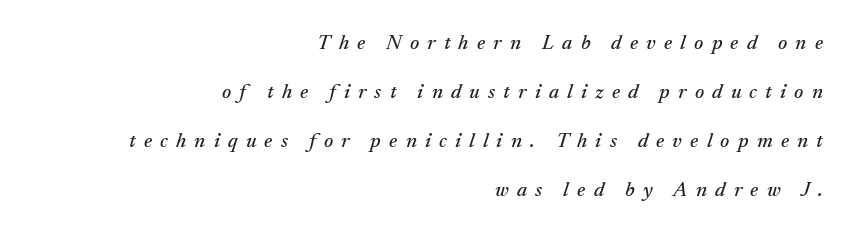
These lines were composed using italics. The baseline area is clear. Alignment: flush right. The line-height multiplier appears high, well above default.
